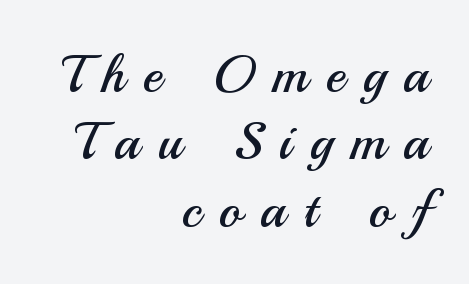
{"serif": "no", "bold": "no", "weight": "regular", "width": "normal", "stroke_contrast": "medium", "x_height": "small", "monospaced": "no", "underline": "no", "align": "right", "line_spacing": "normal", "line_spacing_ratio": 1.27, "letter_spacing": "wide", "letter_spacing_em": 0.34, "glyph_px": 53}
